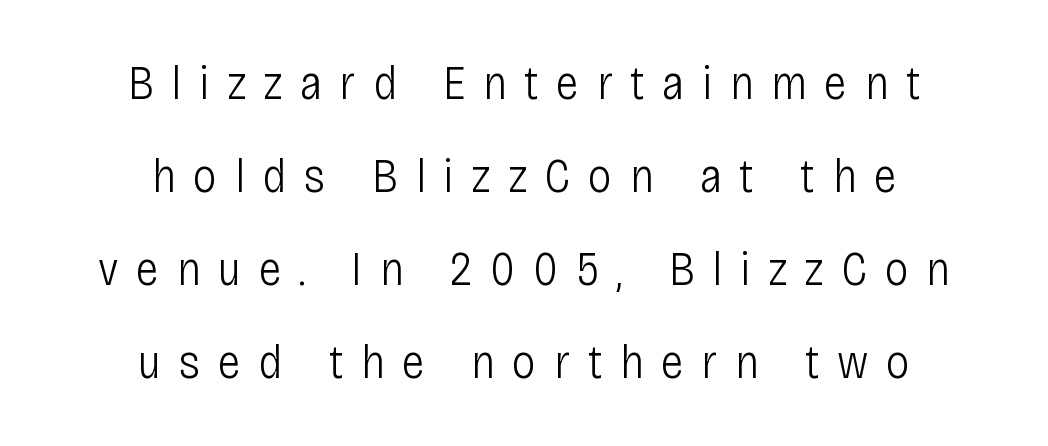
The image shows 48 px light, condensed sans-serif type, upright; set centered, loose line spacing (1.94x), unusually wide letter spacing (+0.37 em), not underlined; low stroke contrast and a large x-height.
